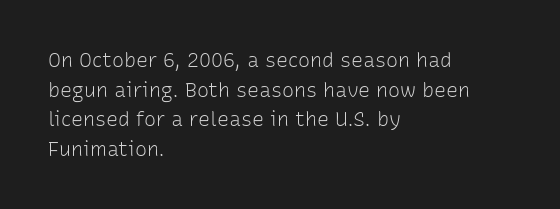
The image shows 20 px text type, upright; set left-aligned, normal line spacing (1.48x), normal letter spacing, not underlined.
